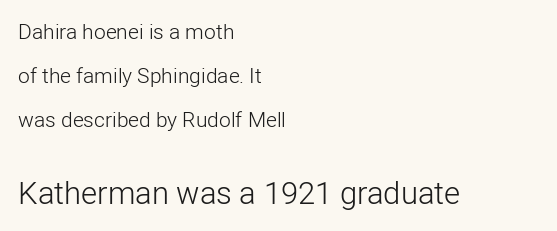
This sample is left-justified, so line endings fall wherever the words run out. Ordinary non-slanted type is in use. The font sits on the lighter half of the weight spectrum, regular included. Descenders hang freely into open space.
